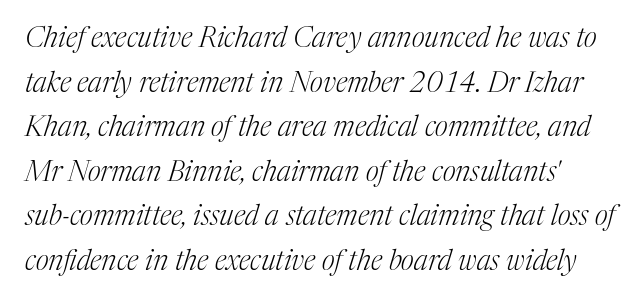
{"serif": "yes", "italic": "yes", "lean": "right", "slant_degrees": 17, "bold": "no", "weight": "light", "width": "normal", "stroke_contrast": "medium", "x_height": "medium", "monospaced": "no", "underline": "no", "line_spacing": "normal", "line_spacing_ratio": 1.59, "letter_spacing": "normal", "letter_spacing_em": 0.0, "glyph_px": 28}
